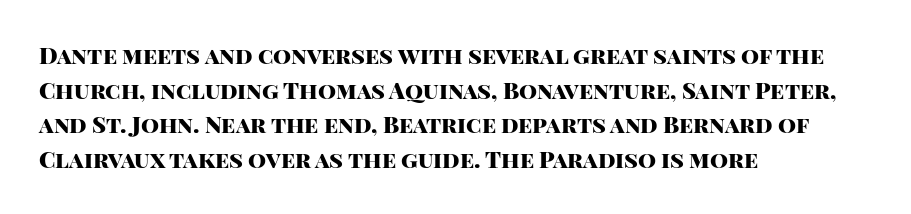
{"italic": "no", "bold": "yes", "underline": "no", "align": "left", "line_spacing": "normal", "line_spacing_ratio": 1.51, "letter_spacing": "normal", "letter_spacing_em": 0.0, "glyph_px": 23}
